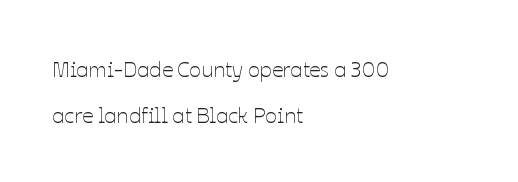
The image shows 22 px text type, upright; set left-aligned, loose line spacing (2.09x), normal letter spacing, not underlined.
